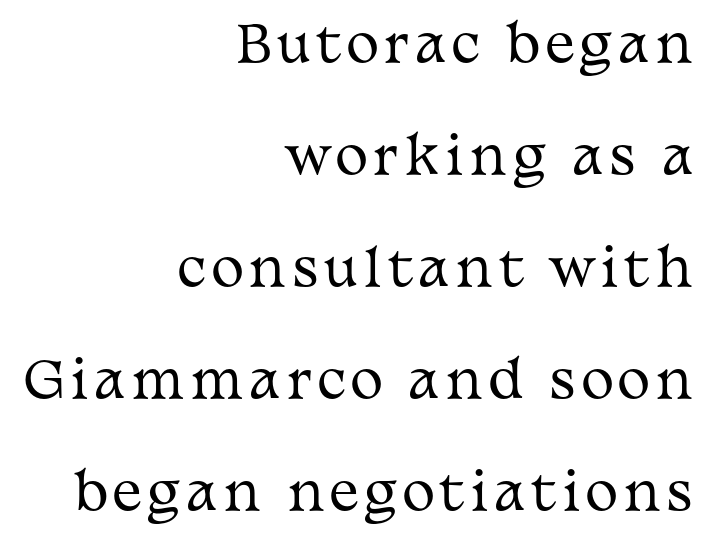
These glyphs show unthickened strokes, regular width or finer. Honestly, the rows look like they've been pulled way apart. A clean baseline with only descenders dipping below it. This sample uses an upright cut, with every glyph sitting square on the baseline.
